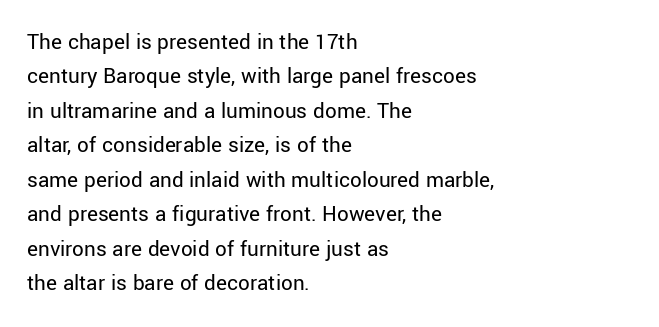
{"italic": "no", "bold": "no", "underline": "no", "align": "left", "line_spacing": "normal", "line_spacing_ratio": 1.5, "letter_spacing": "normal", "letter_spacing_em": 0.0, "glyph_px": 23}
